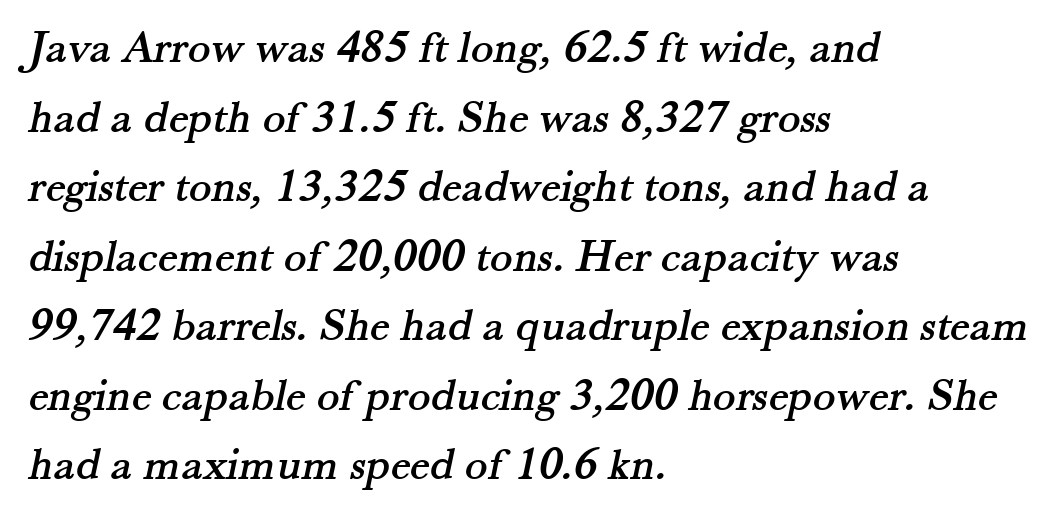
{"serif": "yes", "width": "normal", "stroke_contrast": "medium", "x_height": "small", "monospaced": "no", "underline": "no", "align": "left", "line_spacing": "normal", "line_spacing_ratio": 1.48, "letter_spacing": "normal", "letter_spacing_em": 0.0, "glyph_px": 47}
